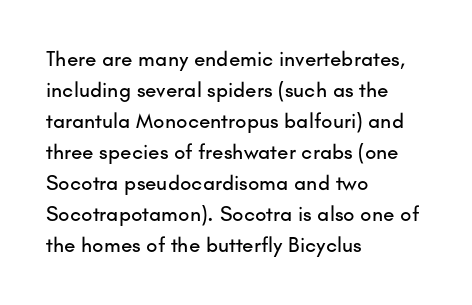
Does the copy run flush right? No — it runs flush left. The specimen reads as upright at a glance. Between one letter and the next there's only the usual sliver of space. The designer left line spacing at the default.
